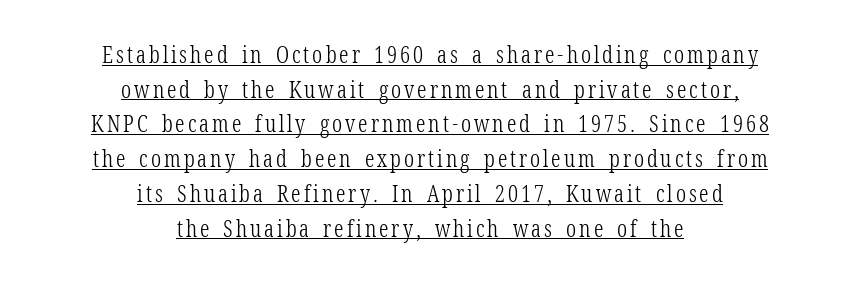
The image shows 23 px text type, upright; set centered, normal line spacing (1.51x), underlined.
